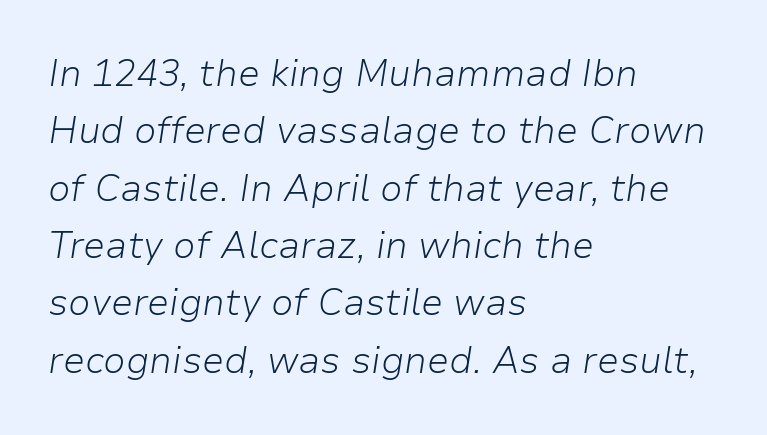
{"italic": "yes", "lean": "right", "slant_degrees": 9, "bold": "no", "weight": "light", "width": "normal", "stroke_contrast": "low", "x_height": "medium", "monospaced": "no", "underline": "no", "align": "left", "line_spacing": "normal", "line_spacing_ratio": 1.55, "letter_spacing": "normal", "letter_spacing_em": 0.0, "glyph_px": 37}
